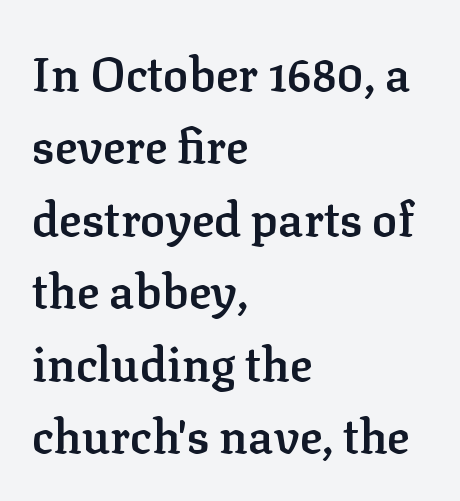
These lines are rendered in a variable-pitch font. This sample uses an upright cut, with every glyph sitting square on the baseline. The text was rendered using a seriffed face with decorative stroke endings. What weight is shown? A semibold, between regular and bold. Layout note: lines flush left.
